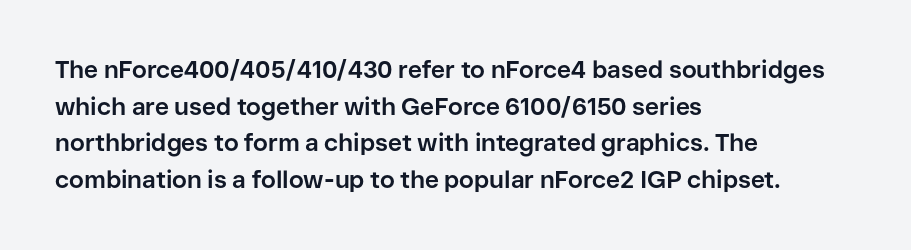
{"italic": "no", "bold": "yes", "underline": "no", "align": "left", "line_spacing": "normal", "line_spacing_ratio": 1.53, "letter_spacing": "normal", "letter_spacing_em": 0.0, "glyph_px": 24}
